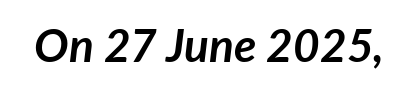
The image shows 46 px semibold type, italic (leaning right); set normal letter spacing, not underlined; low stroke contrast and a medium x-height.
